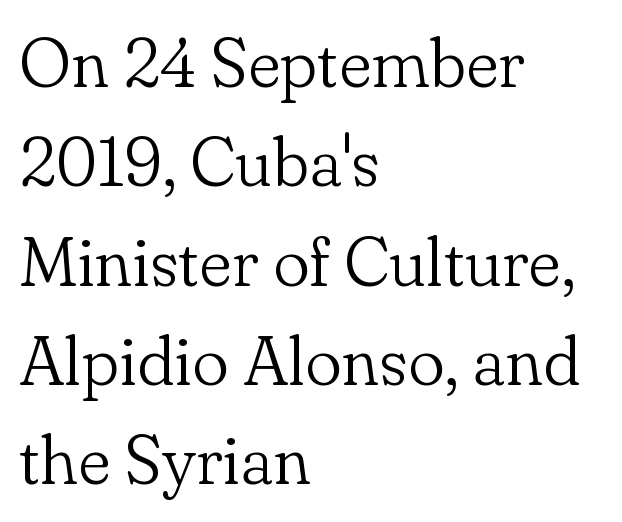
Q: Is the text bold? A: No.
Q: Is the text italic (slanted)? A: No, it is upright.
Q: Is the typeface a serif or a sans-serif typeface? A: Serif.
Q: Is the text underlined? A: No.
Q: How is the paragraph aligned? A: Left-aligned.
Q: Is the spacing between letters normal or unusually wide? A: Normal.
Q: Is the spacing between lines tight, normal or loose? A: Normal.
Q: Width (condensed, normal, or wide)? A: Normal.
Q: Stroke contrast? A: Low.
Q: x-height? A: Small.
Q: Monospaced? A: No.
